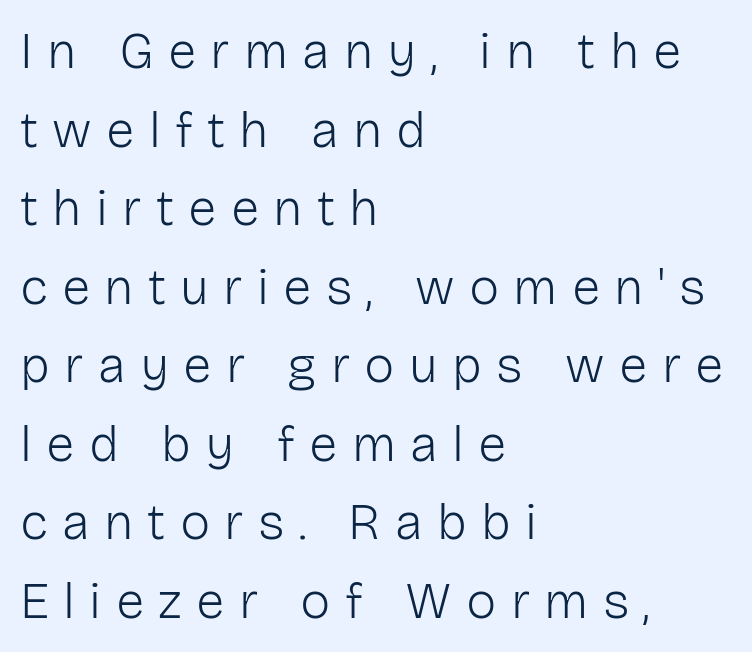
{"serif": "no", "italic": "no", "bold": "no", "weight": "light", "width": "normal", "stroke_contrast": "low", "x_height": "medium", "monospaced": "no", "underline": "no", "align": "left", "line_spacing": "normal", "line_spacing_ratio": 1.54, "letter_spacing": "wide", "letter_spacing_em": 0.28, "glyph_px": 51}
